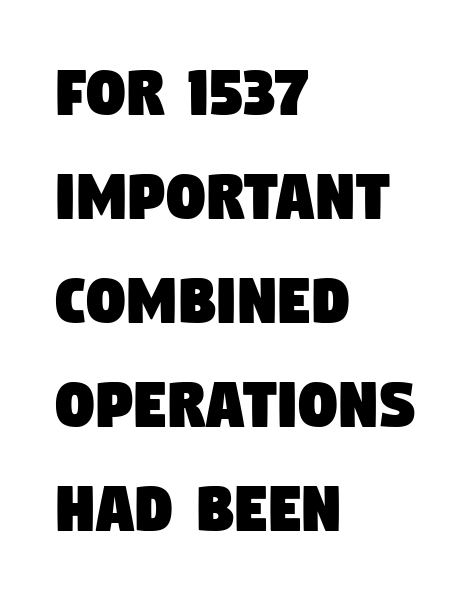
{"serif": "no", "width": "condensed", "stroke_contrast": "low", "x_height": "large", "monospaced": "no", "underline": "no", "align": "left", "line_spacing": "normal", "line_spacing_ratio": 1.37, "letter_spacing": "normal", "letter_spacing_em": 0.0, "glyph_px": 76}
